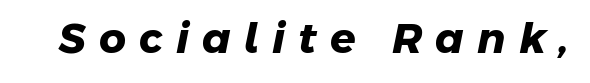
The image shows 42 px heavy sans-serif type; set unusually wide letter spacing (+0.31 em), not underlined; low stroke contrast and a medium x-height.
